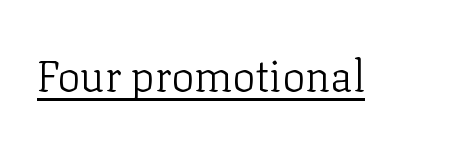
{"serif": "yes", "italic": "no", "bold": "no", "weight": "light", "width": "normal", "stroke_contrast": "low", "x_height": "medium", "monospaced": "no", "underline": "yes", "letter_spacing": "normal", "letter_spacing_em": 0.0, "glyph_px": 43}
